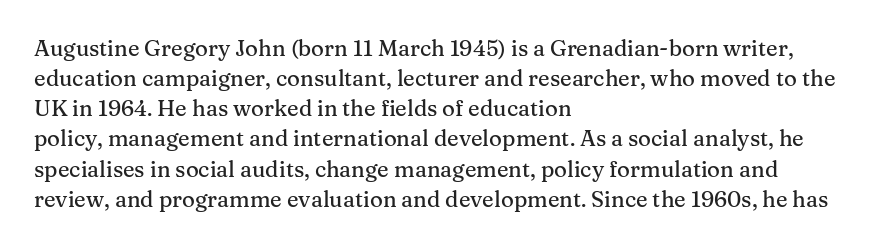
The image shows 22 px text type, upright; set left-aligned, normal line spacing (1.37x), normal letter spacing, not underlined.
